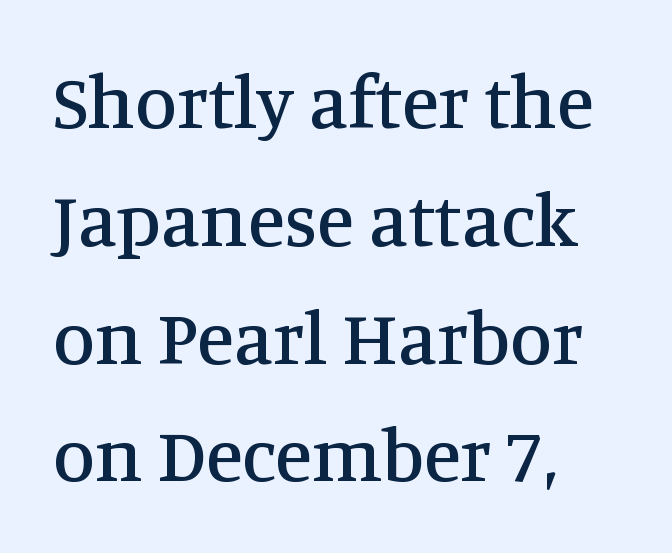
Looks like regular typesetting: each glyph gets only the width it needs. Examine the stroke ends and you'll spot serifs. Each new line begins a customary step beneath the previous one. Notice how the stems are strictly vertical — no italics here.
